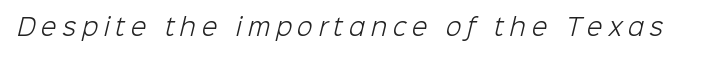
The image shows 23 px text type; set unusually wide letter spacing (+0.25 em), not underlined.
